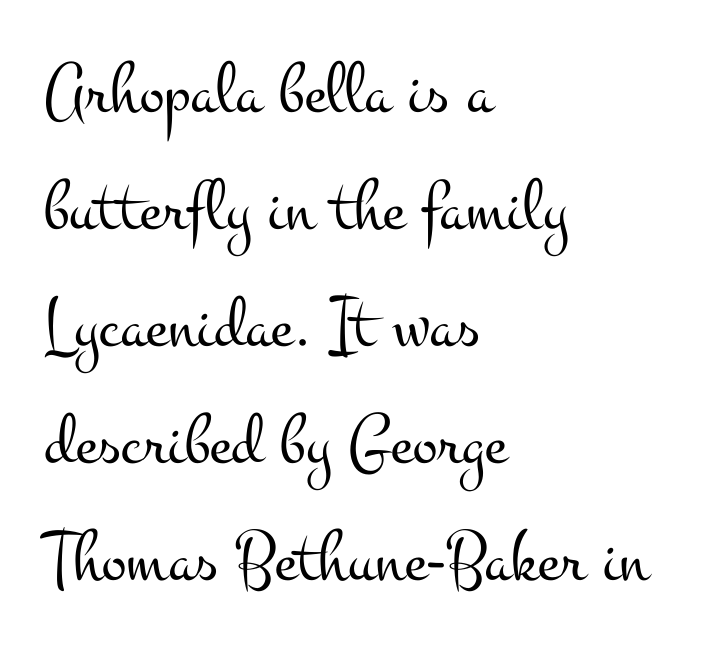
Leading: standard. The compositor pushed each line to the left boundary. The gaps between neighbouring characters are ordinary and unremarkable.
